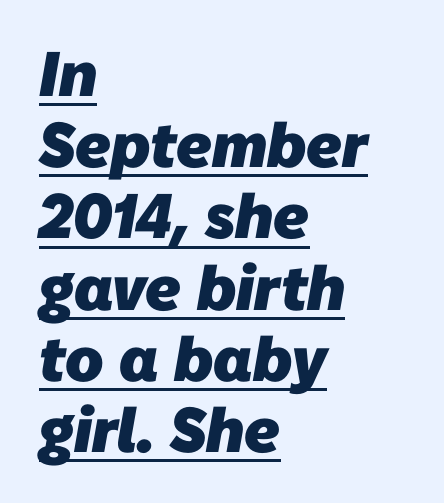
The strokes are fattened all the way to bold. Interline gaps are noticeably narrow in this sample. Each letter keeps its own natural width here, so spacing adapts to shape. Quick note: underline on.
